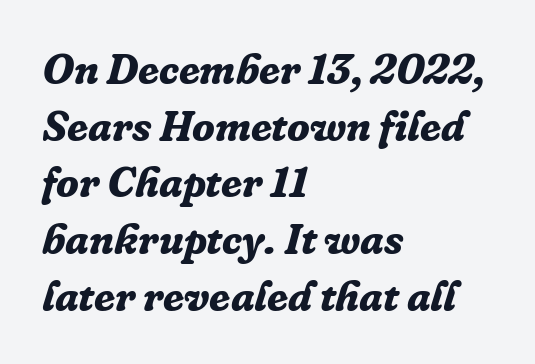
The image shows 42 px bold serif type, italic (leaning right); set left-aligned, normal line spacing (1.35x), normal letter spacing, not underlined; low stroke contrast and a medium x-height.
